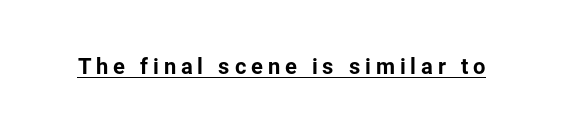
Tracking value appears strongly positive — letters spread wide. Quick note: underline on. Does the lettering tilt? It doesn't — this is upright.
